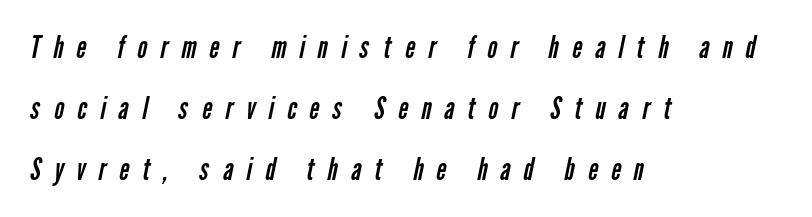
The image shows 30 px regular-weight, condensed sans-serif type; set left-aligned, loose line spacing (2.03x), unusually wide letter spacing (+0.44 em), not underlined; low stroke contrast and a medium x-height.
